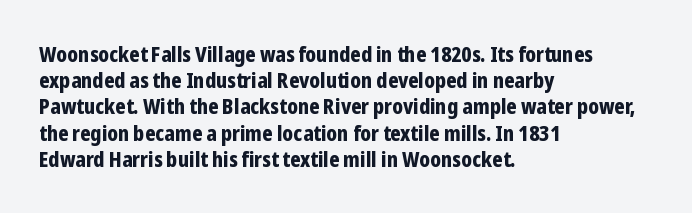
Q: Is the text bold? A: Yes.
Q: Is the text italic (slanted)? A: No, it is upright.
Q: Is the text underlined? A: No.
Q: How is the paragraph aligned? A: Left-aligned.
Q: Is the spacing between letters normal or unusually wide? A: Normal.
Q: Is the spacing between lines tight, normal or loose? A: Normal.
